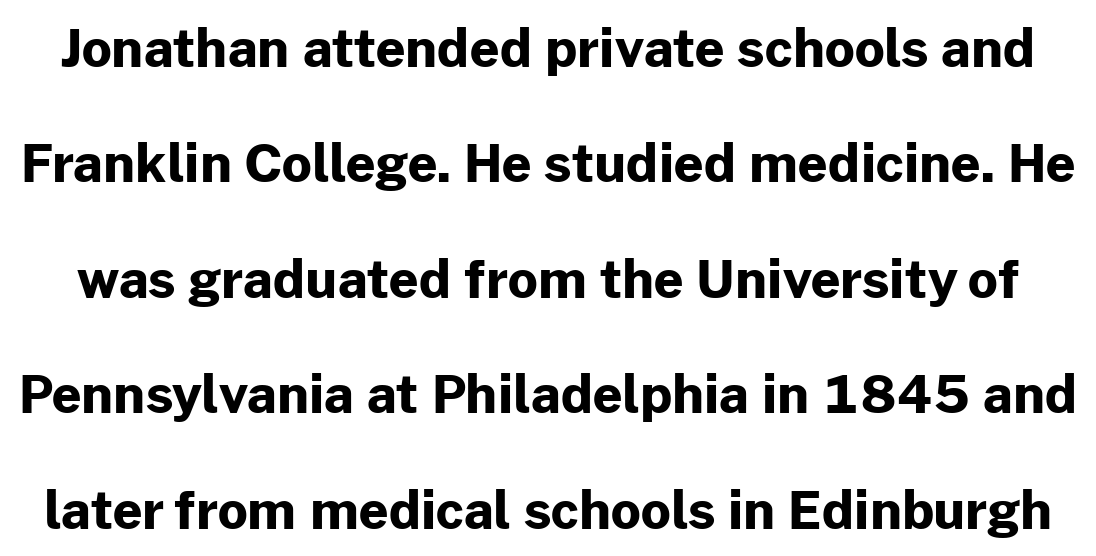
Every stem runs plumb, perpendicular to the baseline. Stroke terminals: plain, sans-serif. Strong, thick strokes mark this as bold type. Words float on clear page, feet unadorned. Is there much room between lines? Yes — plenty of vertical air separates them. The rendering uses natural spacing where letterforms have individual widths.
